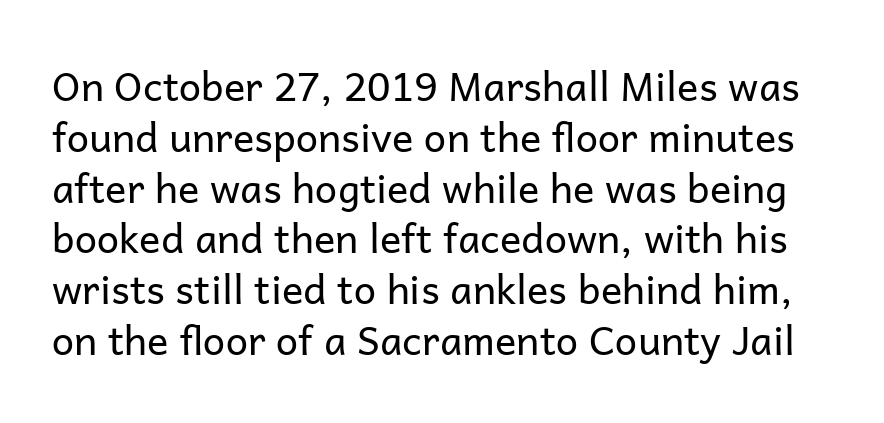
{"serif": "no", "italic": "no", "bold": "no", "weight": "regular", "width": "normal", "stroke_contrast": "low", "x_height": "medium", "monospaced": "no", "underline": "no", "line_spacing": "normal", "line_spacing_ratio": 1.27, "letter_spacing": "normal", "letter_spacing_em": 0.0, "glyph_px": 40}
